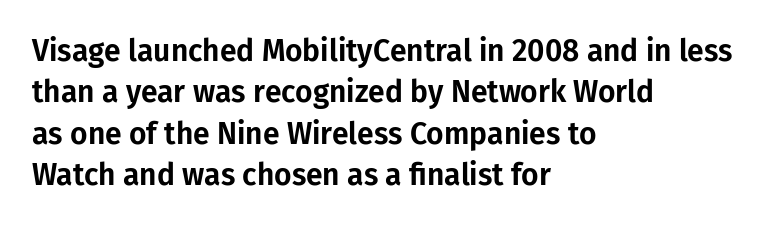
Posture: upright roman. The passage shown is typed in a proportional face where columns would drift. Standard letterfit; no display-style spreading of the glyphs. Glance below the letters and you will spot only blank space.
